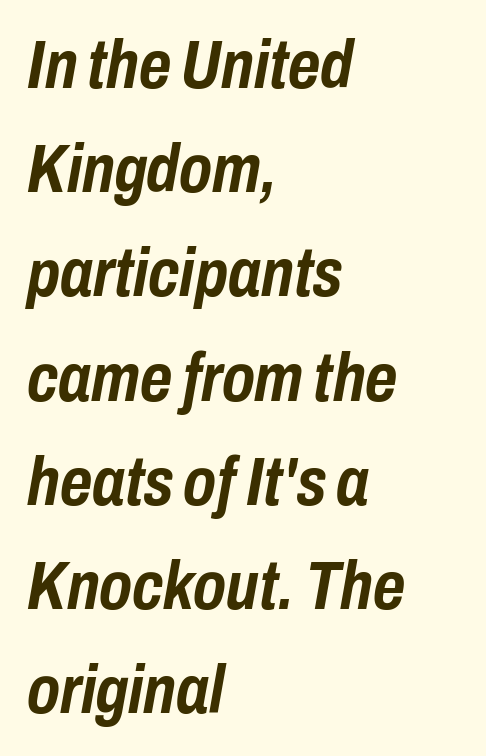
The image shows 69 px semibold, condensed type, italic (leaning right); set left-aligned, normal line spacing (1.51x), normal letter spacing, not underlined; low stroke contrast and a medium x-height.
